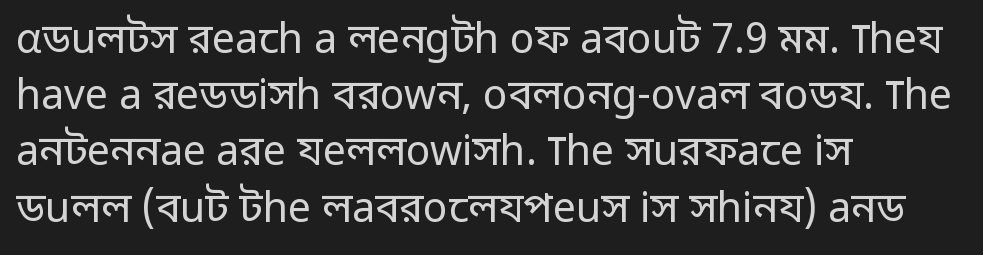
{"serif": "no", "italic": "no", "bold": "no", "weight": "regular", "width": "normal", "stroke_contrast": "low", "x_height": "medium", "monospaced": "no", "underline": "no", "align": "left", "line_spacing": "normal", "line_spacing_ratio": 1.37, "letter_spacing": "normal", "letter_spacing_em": 0.0, "glyph_px": 41}
